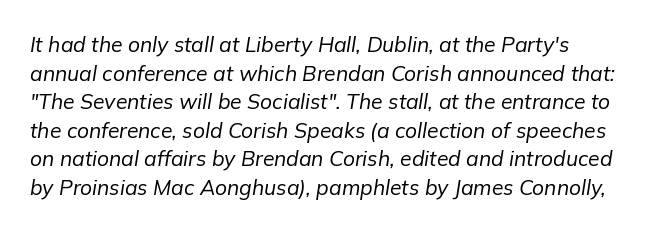
Q: Is the text bold? A: No.
Q: Is the text italic (slanted)? A: Yes, it leans right by about 9 degrees.
Q: Is the text underlined? A: No.
Q: Is the spacing between letters normal or unusually wide? A: Normal.
Q: Is the spacing between lines tight, normal or loose? A: Normal.
